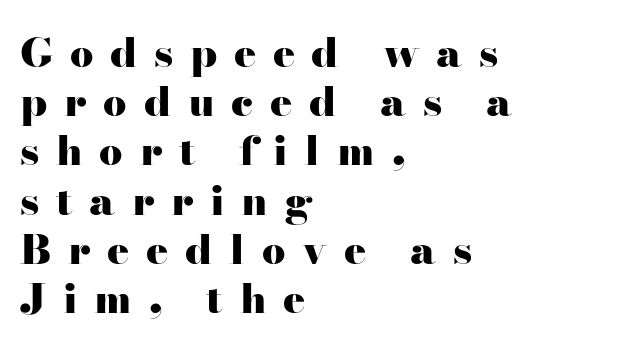
Q: Is the text bold? A: Yes.
Q: Is the text italic (slanted)? A: No, it is upright.
Q: Is the typeface a serif or a sans-serif typeface? A: Serif.
Q: Is the text underlined? A: No.
Q: How is the paragraph aligned? A: Left-aligned.
Q: Is the spacing between letters normal or unusually wide? A: Unusually wide.
Q: Width (condensed, normal, or wide)? A: Wide.
Q: Stroke contrast? A: High.
Q: x-height? A: Small.
Q: Monospaced? A: No.
